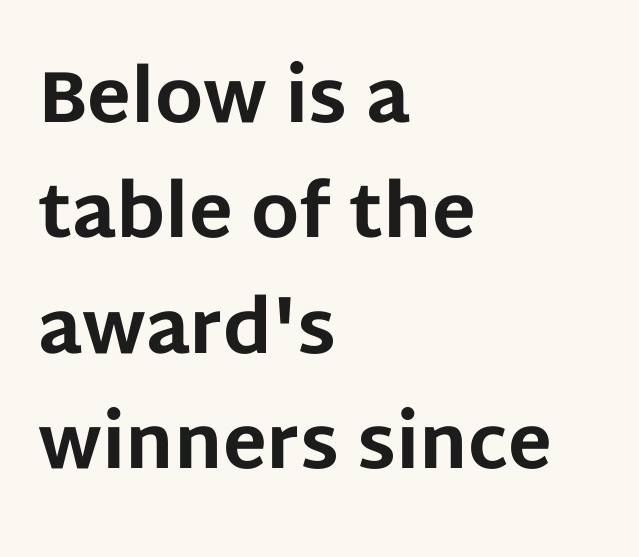
The image shows 73 px bold sans-serif type, upright; set left-aligned, normal line spacing (1.58x), normal letter spacing, not underlined; low stroke contrast and a large x-height.
